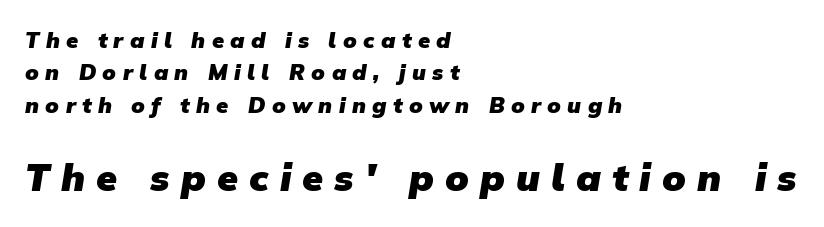
Q: Is the text bold? A: Yes.
Q: Is the typeface a serif or a sans-serif typeface? A: Sans-serif.
Q: Is the text underlined? A: No.
Q: How is the paragraph aligned? A: Left-aligned.
Q: Is the spacing between letters normal or unusually wide? A: Unusually wide.
Q: Is the spacing between lines tight, normal or loose? A: Normal.
Q: Which block of text is set in a larger size, the first (top) or the second (bottom)? A: The second (bottom) one.
Q: Width (condensed, normal, or wide)? A: Normal.
Q: Stroke contrast? A: Low.
Q: x-height? A: Medium.
Q: Monospaced? A: No.
